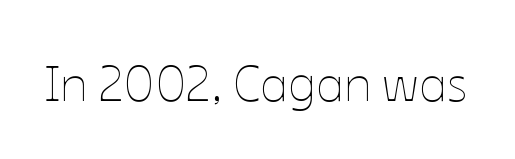
The image shows 50 px thin type, upright; set normal letter spacing, not underlined; low stroke contrast and a medium x-height.
